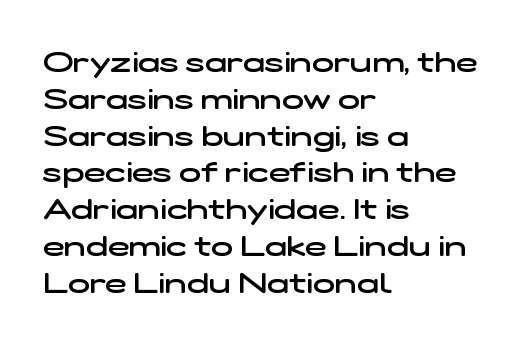
Between one letter and the next there's only the usual sliver of space. Descenders hang freely into open space. The glyphs have the mass of a demibold cut, below bold. Notice how descenders clear the ascenders below comfortably — that's standard leading. Which margin do the lines hug? The left one — the right edge is uneven. You could not count columns in this text — the font is proportionally spaced.
